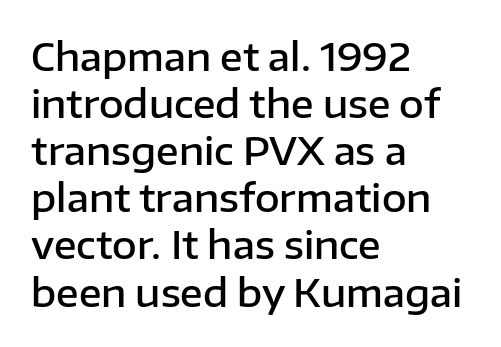
{"serif": "no", "italic": "no", "bold": "semi", "weight": "semibold", "width": "normal", "stroke_contrast": "low", "x_height": "medium", "monospaced": "no", "underline": "no", "align": "left", "line_spacing_ratio": 1.24, "letter_spacing": "normal", "letter_spacing_em": 0.0, "glyph_px": 38}
